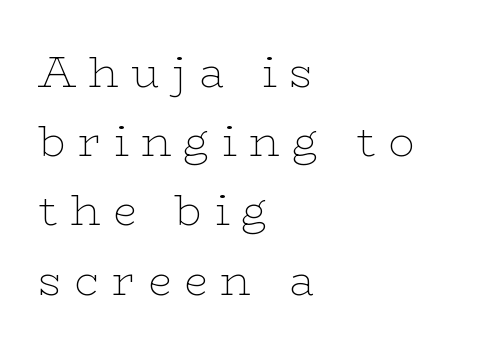
The image shows 43 px thin, wide serif type, upright; set left-aligned, normal line spacing (1.61x), unusually wide letter spacing (+0.3 em), not underlined; low stroke contrast and a medium x-height.
